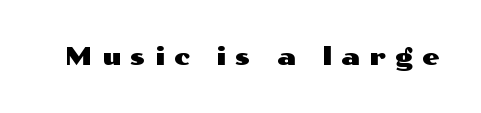
{"italic": "no", "underline": "no", "letter_spacing": "wide", "letter_spacing_em": 0.37, "glyph_px": 25}
